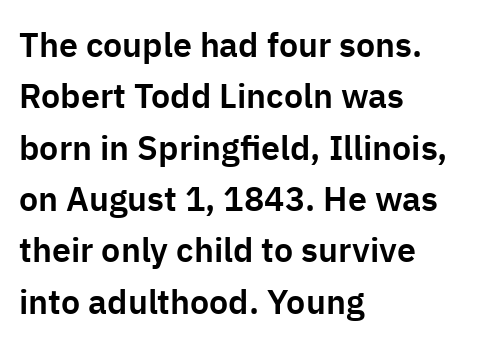
The image shows 34 px sans-serif type, upright; set left-aligned, normal line spacing (1.51x), normal letter spacing, not underlined; low stroke contrast and a medium x-height.
